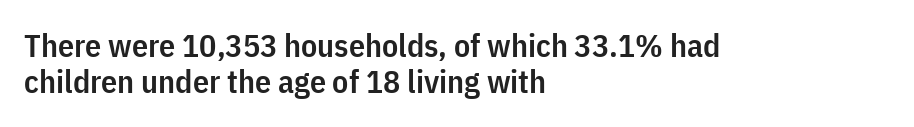
Q: Is the text bold? A: Semi-bold.
Q: Is the text italic (slanted)? A: No, it is upright.
Q: Is the typeface a serif or a sans-serif typeface? A: Sans-serif.
Q: Is the text underlined? A: No.
Q: How is the paragraph aligned? A: Left-aligned.
Q: Is the spacing between letters normal or unusually wide? A: Normal.
Q: Is the spacing between lines tight, normal or loose? A: Tight.
Q: Width (condensed, normal, or wide)? A: Condensed.
Q: Stroke contrast? A: Low.
Q: x-height? A: Medium.
Q: Monospaced? A: No.
